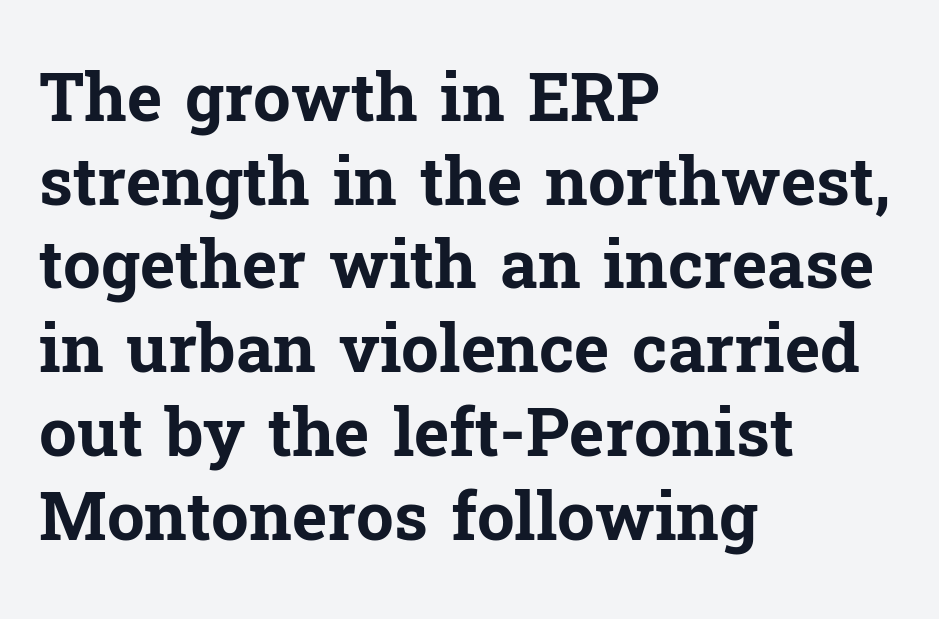
Heft: maximum for text — a bold. The letters advance in unequal steps, a hallmark of proportional type. Regular leading. Nope, not italic — everything's standing straight.
